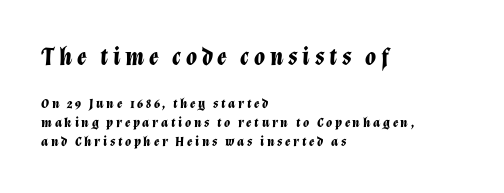
Underline: absent. When letters slant like this, we call the style italic. Honestly, the row spacing looks completely unremarkable. How heavy is the stroke? Heavy — this is a bold. The rendering anchors every line to the left-hand side. This layout puts the oversized block above and the modest block below.
